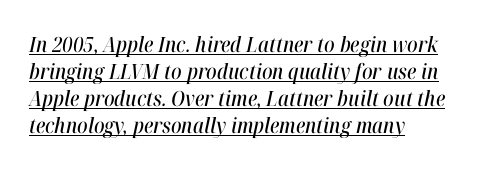
The image shows 21 px text type, italic (leaning right); set left-aligned, normal line spacing (1.28x), normal letter spacing, underlined.
